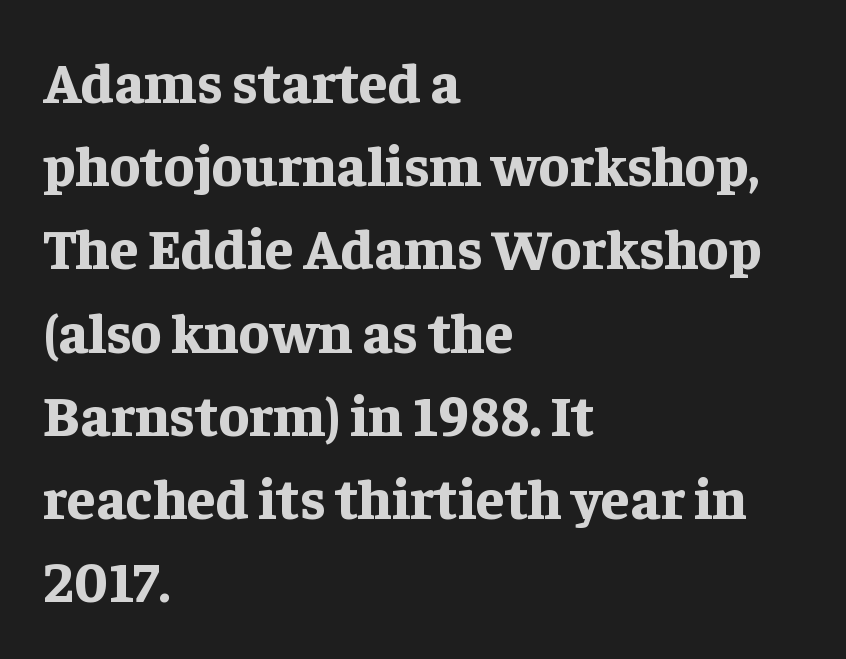
Q: Is the text bold? A: Yes.
Q: Is the text italic (slanted)? A: No, it is upright.
Q: Is the typeface a serif or a sans-serif typeface? A: Serif.
Q: Is the text underlined? A: No.
Q: How is the paragraph aligned? A: Left-aligned.
Q: Is the spacing between letters normal or unusually wide? A: Normal.
Q: Is the spacing between lines tight, normal or loose? A: Normal.
Q: Width (condensed, normal, or wide)? A: Normal.
Q: Stroke contrast? A: Low.
Q: x-height? A: Medium.
Q: Monospaced? A: No.
